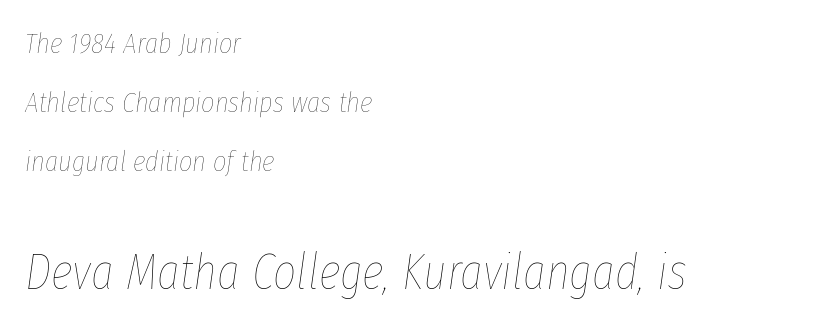
Q: Is the text bold? A: No.
Q: Is the text italic (slanted)? A: Yes, it leans right by about 8 degrees.
Q: Is the text underlined? A: No.
Q: How is the paragraph aligned? A: Left-aligned.
Q: Is the spacing between letters normal or unusually wide? A: Normal.
Q: Is the spacing between lines tight, normal or loose? A: Loose.
Q: Which block of text is set in a larger size, the first (top) or the second (bottom)? A: The second (bottom) one.
Q: Width (condensed, normal, or wide)? A: Condensed.
Q: Stroke contrast? A: Low.
Q: x-height? A: Medium.
Q: Monospaced? A: No.
